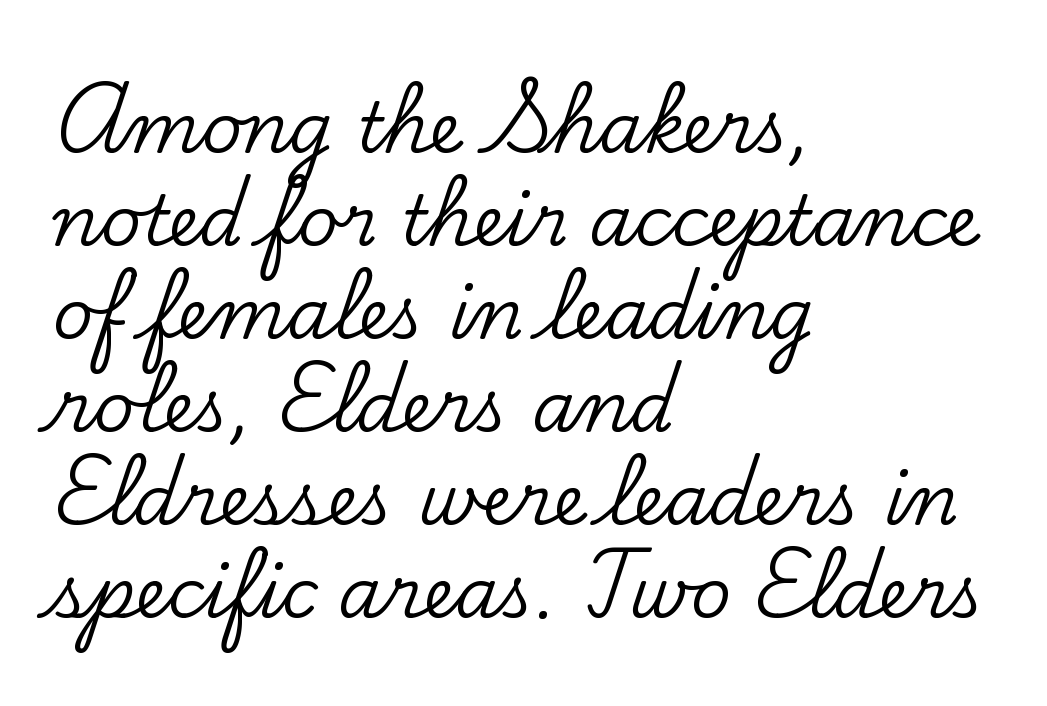
Q: Is the text italic (slanted)? A: Yes.
Q: Is the typeface a serif or a sans-serif typeface? A: Serif.
Q: Is the text underlined? A: No.
Q: How is the paragraph aligned? A: Left-aligned.
Q: Is the spacing between letters normal or unusually wide? A: Normal.
Q: Is the spacing between lines tight, normal or loose? A: Normal.
Q: Width (condensed, normal, or wide)? A: Normal.
Q: Stroke contrast? A: Low.
Q: x-height? A: Small.
Q: Monospaced? A: No.
